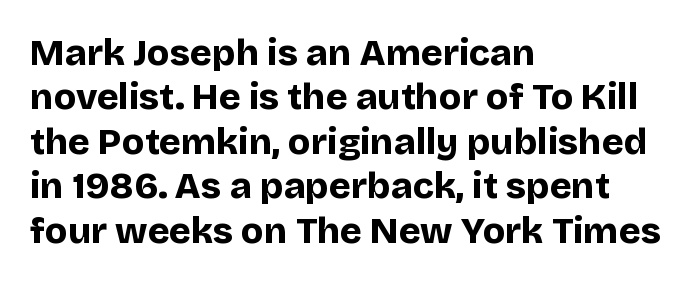
The image shows 37 px bold sans-serif type, upright; set left-aligned, line spacing 1.2x, normal letter spacing, not underlined; low stroke contrast and a large x-height.
